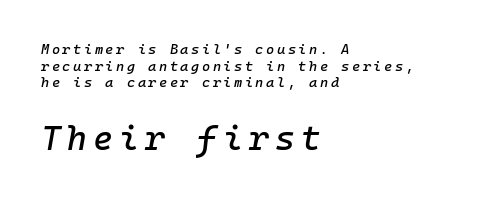
The image shows 34 px text type, italic (leaning right), monospaced; set left-aligned, line spacing 1.19x, not underlined; the second (bottom) block is 2.43x larger; low stroke contrast and a medium x-height.
